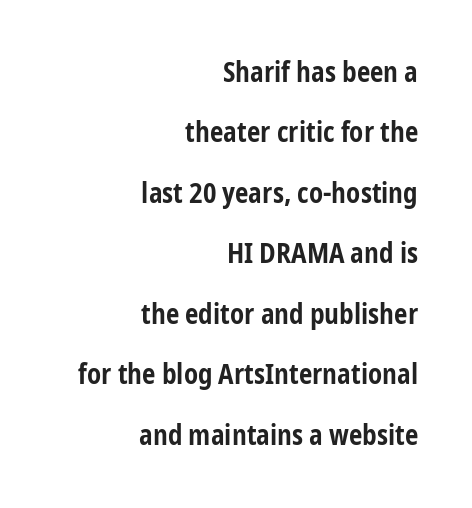
{"italic": "no", "bold": "yes", "underline": "no", "align": "right", "line_spacing": "loose", "line_spacing_ratio": 2.24, "letter_spacing": "normal", "letter_spacing_em": 0.0, "glyph_px": 27}
